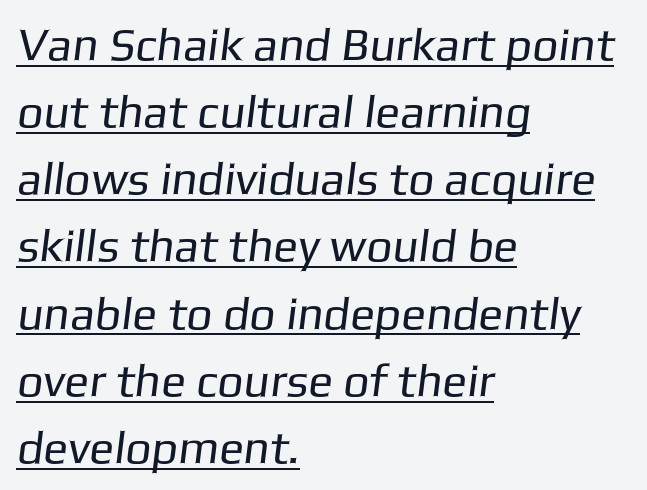
{"serif": "no", "bold": "no", "weight": "regular", "width": "normal", "stroke_contrast": "low", "x_height": "medium", "monospaced": "no", "underline": "yes", "align": "left", "line_spacing": "normal", "line_spacing_ratio": 1.46, "letter_spacing": "normal", "letter_spacing_em": 0.0, "glyph_px": 46}
